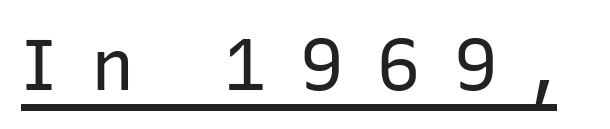
Inter-character spacing is expanded well beyond the font's built-in metrics. Decoration check: the copy is underlined. Posture: upright roman. Do the characters align in a grid? No, the font is proportional. The passage shown is not bold in any degree.
